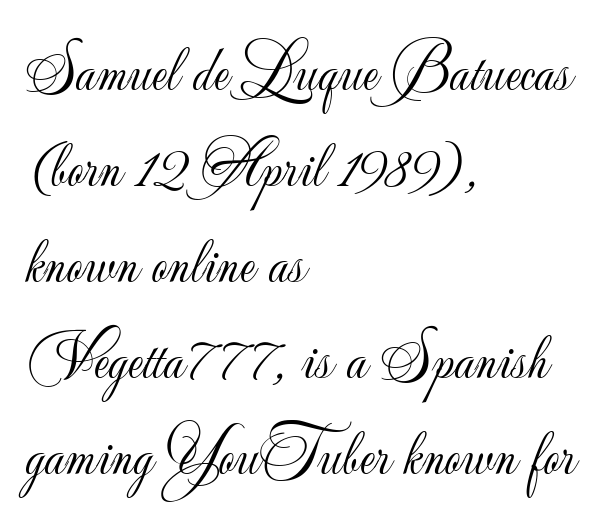
{"serif": "no", "bold": "no", "weight": "light", "width": "normal", "stroke_contrast": "low", "x_height": "small", "monospaced": "no", "underline": "no", "align": "left", "line_spacing": "normal", "line_spacing_ratio": 1.5, "letter_spacing": "normal", "letter_spacing_em": 0.0, "glyph_px": 64}
